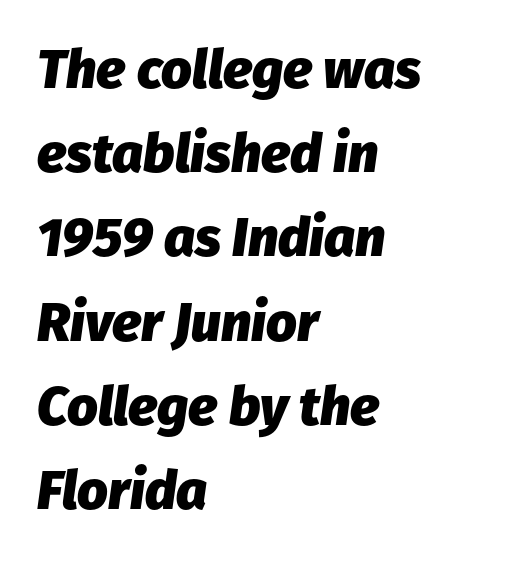
Does the copy run flush right? No — it runs flush left. Emphasis-style slanted type is in use. Descender tails drop into unmarked territory. Students, observe: this is what conventionally led text looks like. A full-strength bold gives these letters their thick strokes.
